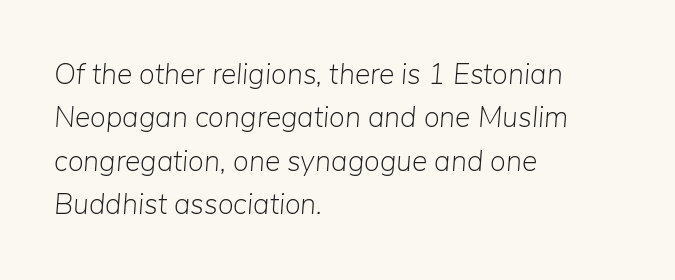
{"italic": "yes", "lean": "right", "slant_degrees": 5, "bold": "no", "weight": "light", "width": "normal", "stroke_contrast": "low", "x_height": "medium", "monospaced": "no", "underline": "no", "align": "left", "line_spacing": "normal", "line_spacing_ratio": 1.5, "letter_spacing": "normal", "letter_spacing_em": 0.0, "glyph_px": 29}
